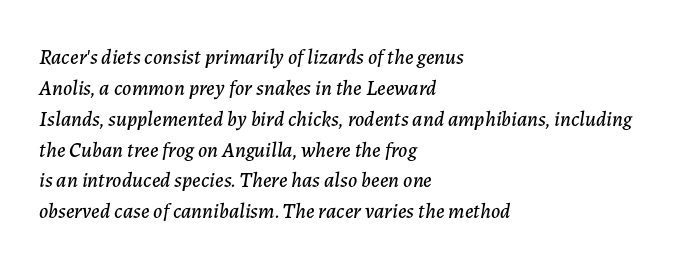
Q: Is the text italic (slanted)? A: Yes, it leans right by about 7 degrees.
Q: Is the text underlined? A: No.
Q: How is the paragraph aligned? A: Left-aligned.
Q: Is the spacing between letters normal or unusually wide? A: Normal.
Q: Is the spacing between lines tight, normal or loose? A: Normal.
